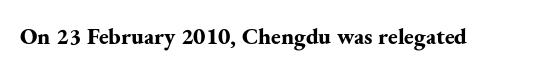
Q: Is the text bold? A: Yes.
Q: Is the text italic (slanted)? A: No, it is upright.
Q: Is the text underlined? A: No.
Q: Is the spacing between letters normal or unusually wide? A: Normal.
